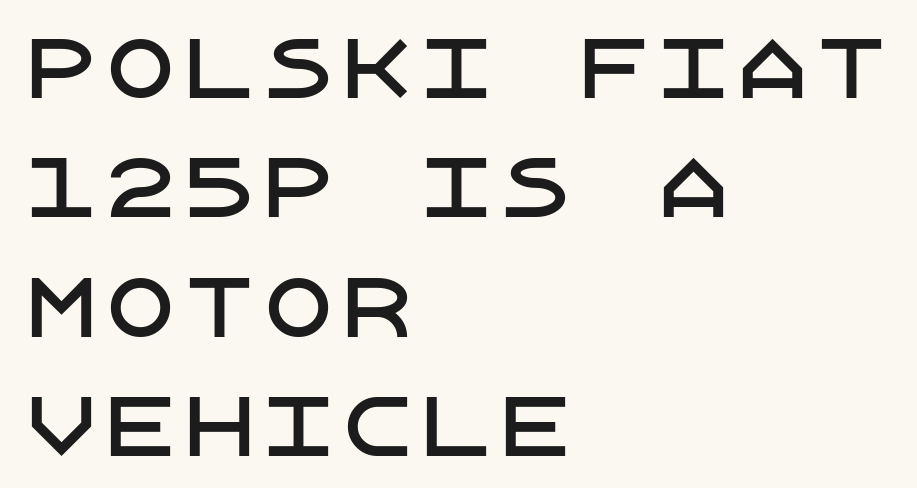
The image shows 79 px sans-serif type, upright; set left-aligned, normal line spacing (1.51x), normal letter spacing, not underlined; low stroke contrast and a large x-height.
